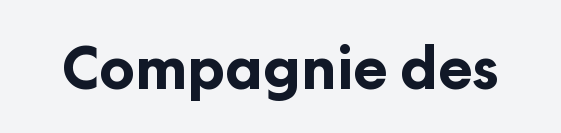
Proportional: the letters do not fall into vertical columns. These lines were composed using upright roman letters. Quick note: underline off. Look at the bottom of the vertical strokes: they stop flat, with no serifs. Look at the stroke-to-counter ratio: heavy, a bold.
